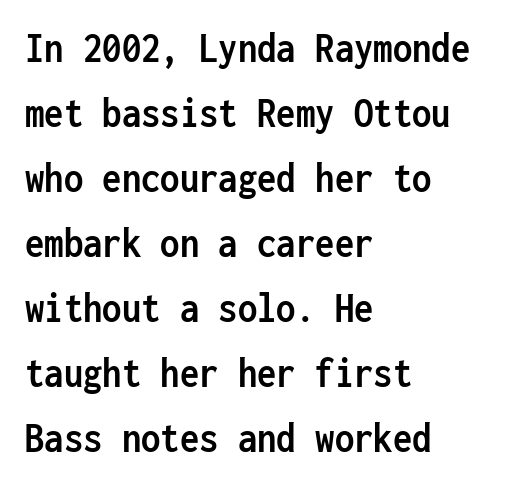
The image shows 43 px semibold, condensed sans-serif type, upright, monospaced; set left-aligned, normal line spacing (1.51x), normal letter spacing, not underlined; low stroke contrast and a medium x-height.
